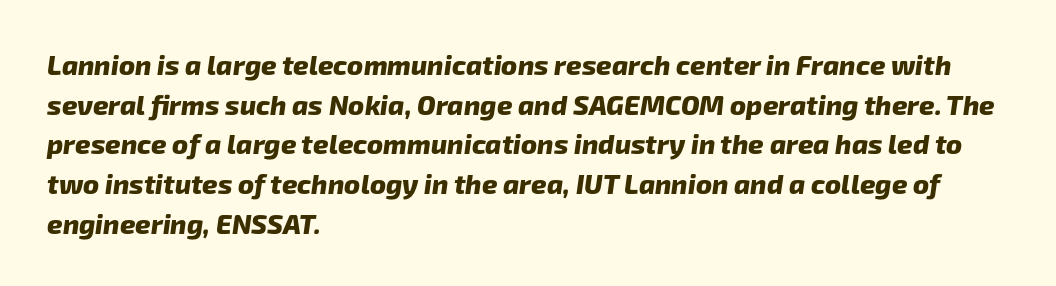
The image shows 27 px bold type; set left-aligned, normal line spacing (1.47x), normal letter spacing, not underlined.
